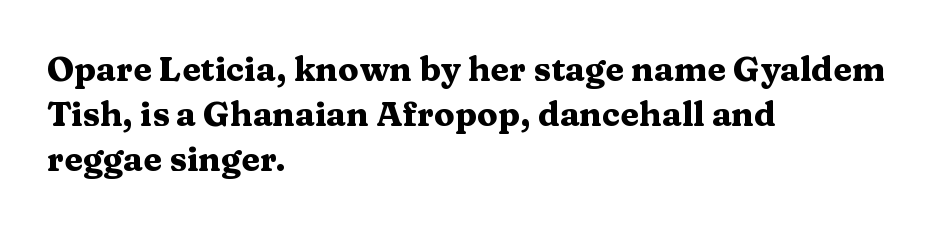
{"serif": "yes", "italic": "no", "bold": "yes", "weight": "heavy", "width": "wide", "stroke_contrast": "medium", "x_height": "medium", "monospaced": "no", "underline": "no", "align": "left", "line_spacing": "normal", "line_spacing_ratio": 1.33, "letter_spacing": "normal", "letter_spacing_em": 0.0, "glyph_px": 34}
